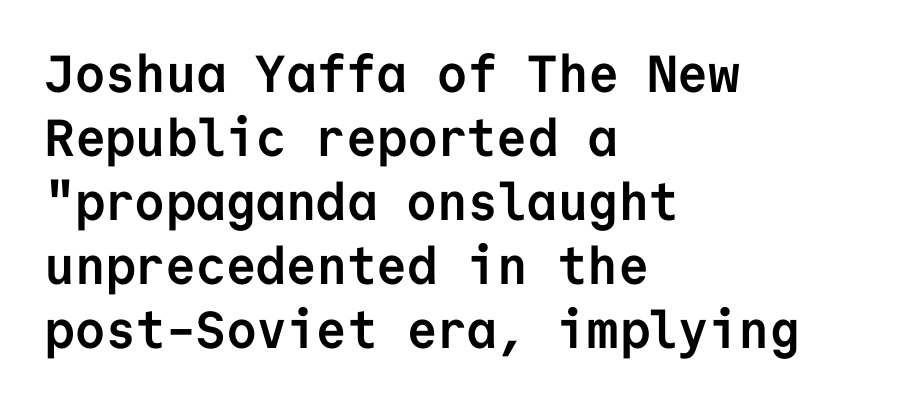
Line beginnings align vertically; line endings do not. Words float on clear page, feet unadorned. Every stem runs plumb, perpendicular to the baseline. Every character here occupies the same horizontal width, giving the sample a typewriter-like rhythm. This rendering leaves character spacing at its baseline value.
